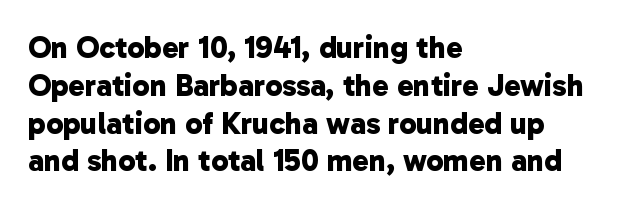
Q: Is the text bold? A: Yes.
Q: Is the typeface a serif or a sans-serif typeface? A: Sans-serif.
Q: Is the text underlined? A: No.
Q: How is the paragraph aligned? A: Left-aligned.
Q: Is the spacing between letters normal or unusually wide? A: Normal.
Q: Width (condensed, normal, or wide)? A: Normal.
Q: Stroke contrast? A: Low.
Q: x-height? A: Medium.
Q: Monospaced? A: No.
